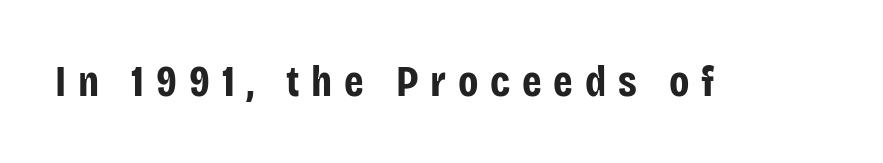
The image shows 44 px bold, condensed sans-serif type, upright; set unusually wide letter spacing (+0.27 em), not underlined; low stroke contrast and a large x-height.
